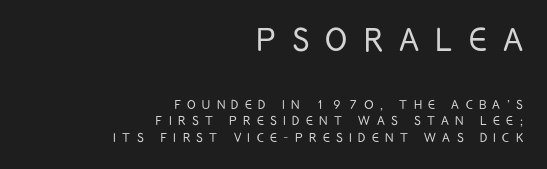
{"serif": "no", "italic": "no", "bold": "no", "weight": "light", "width": "condensed", "stroke_contrast": "low", "x_height": "large", "monospaced": "no", "underline": "no", "align": "right", "line_spacing": "tight", "line_spacing_ratio": 1.01, "letter_spacing": "wide", "letter_spacing_em": 0.4, "larger_block": "first", "size_ratio": 2.56, "glyph_px": 41}
